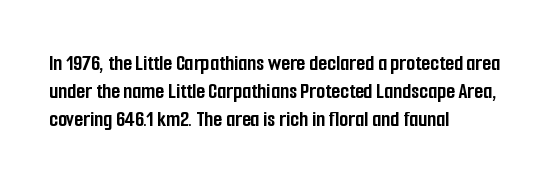
The image shows 23 px bold type, upright; set left-aligned, line spacing 1.21x, normal letter spacing, not underlined.
